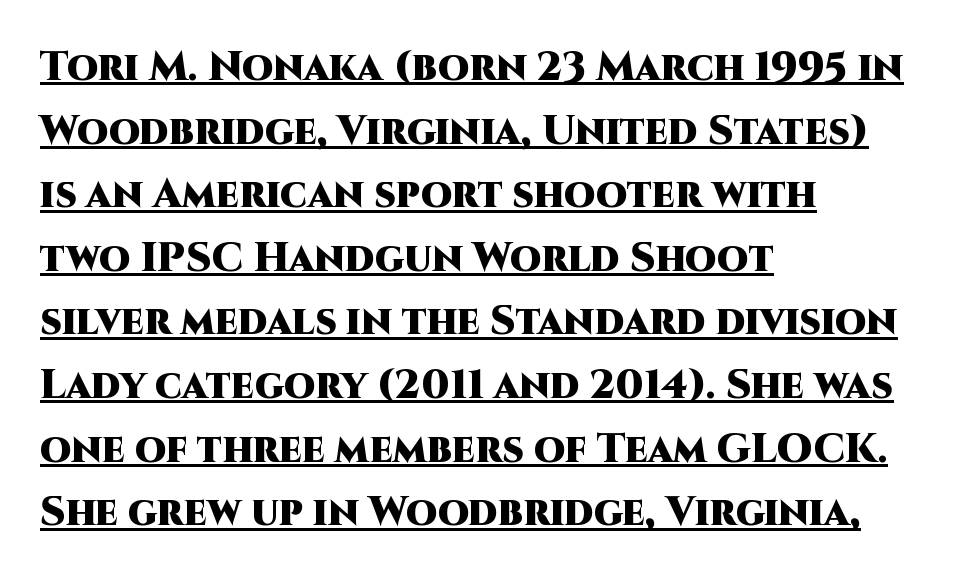
Regarding leading, the lines here are spaced in the standard way. The lettering stays uniformly vertical, giving the passage a roman look. Leftover space on each line is placed entirely after the last word. Look at the tracking — it's just the regular setting, nothing added.
